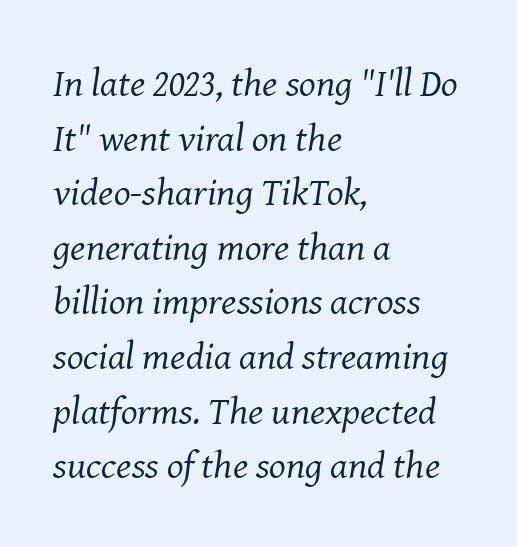
The image shows 39 px regular-weight serif type, italic (leaning right); set left-aligned, normal line spacing (1.4x), normal letter spacing, not underlined; medium stroke contrast and a medium x-height.
